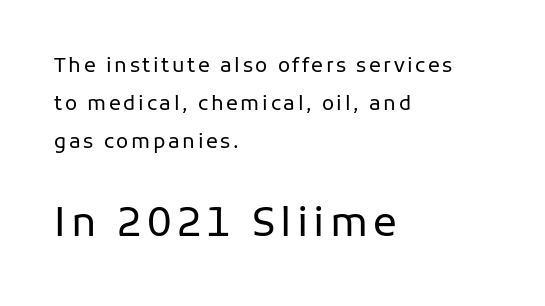
The image shows 40 px regular-weight sans-serif type, upright; set left-aligned, loose line spacing (1.9x), not underlined; the second (bottom) block is 2.0x larger; low stroke contrast and a medium x-height.
